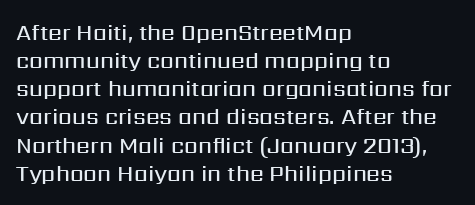
Q: Is the text bold? A: Semi-bold.
Q: Is the text italic (slanted)? A: No, it is upright.
Q: Is the text underlined? A: No.
Q: How is the paragraph aligned? A: Left-aligned.
Q: Is the spacing between letters normal or unusually wide? A: Normal.
Q: Is the spacing between lines tight, normal or loose? A: Normal.
